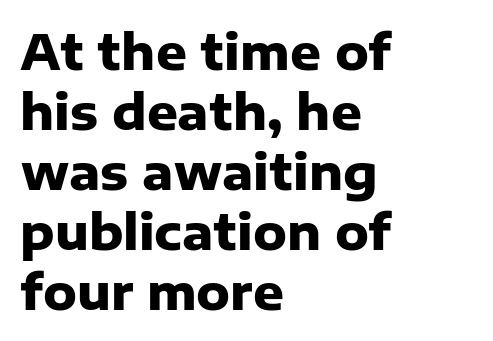
Varying glyph widths throughout — classic text-font behaviour. The setting favours the left margin, as ordinary paragraphs usually do. The specimen omits any rule beneath the text block's lines. Serif or sans? Sans — the stroke terminals are bare. Does the lettering tilt? It doesn't — this is upright. What's the leading like? Ordinary, nothing unusual.
